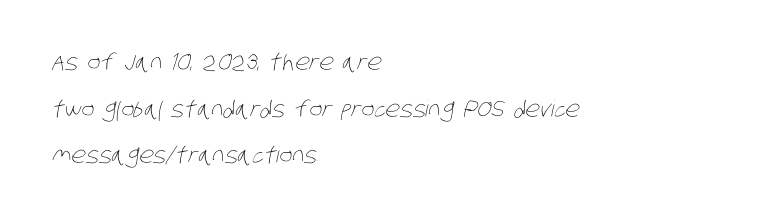
Q: Is the text bold? A: No.
Q: Is the text underlined? A: No.
Q: How is the paragraph aligned? A: Left-aligned.
Q: Is the spacing between letters normal or unusually wide? A: Normal.
Q: Is the spacing between lines tight, normal or loose? A: Loose.
